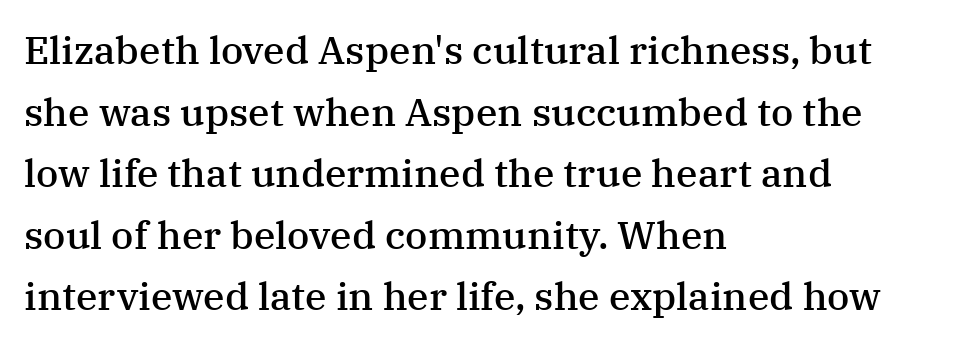
Tracking value appears to be zero — textbook default spacing. No italicization has been applied; the sample stays upright. Regarding serifs, this sample has them. The strokes are fattened partway — semibold, not bold.
